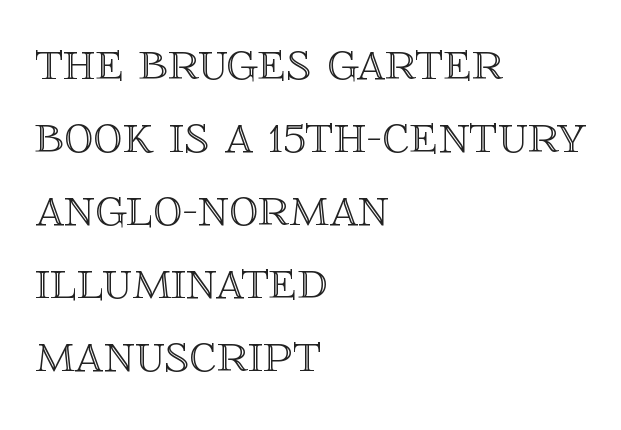
The image shows 58 px text type, upright; set left-aligned, normal line spacing (1.26x), normal letter spacing, not underlined; a large x-height.
